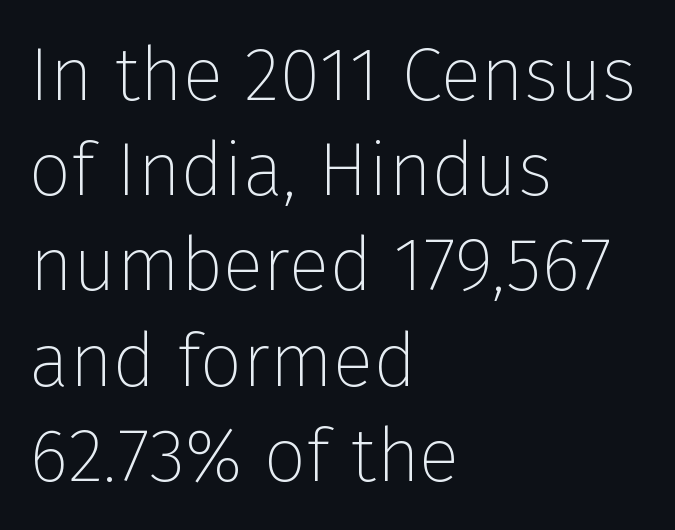
Q: Is the text bold? A: No.
Q: Is the text italic (slanted)? A: No, it is upright.
Q: Is the typeface a serif or a sans-serif typeface? A: Sans-serif.
Q: Is the text underlined? A: No.
Q: How is the paragraph aligned? A: Left-aligned.
Q: Is the spacing between letters normal or unusually wide? A: Normal.
Q: Is the spacing between lines tight, normal or loose? A: Normal.
Q: Width (condensed, normal, or wide)? A: Normal.
Q: Stroke contrast? A: Low.
Q: x-height? A: Medium.
Q: Monospaced? A: No.
